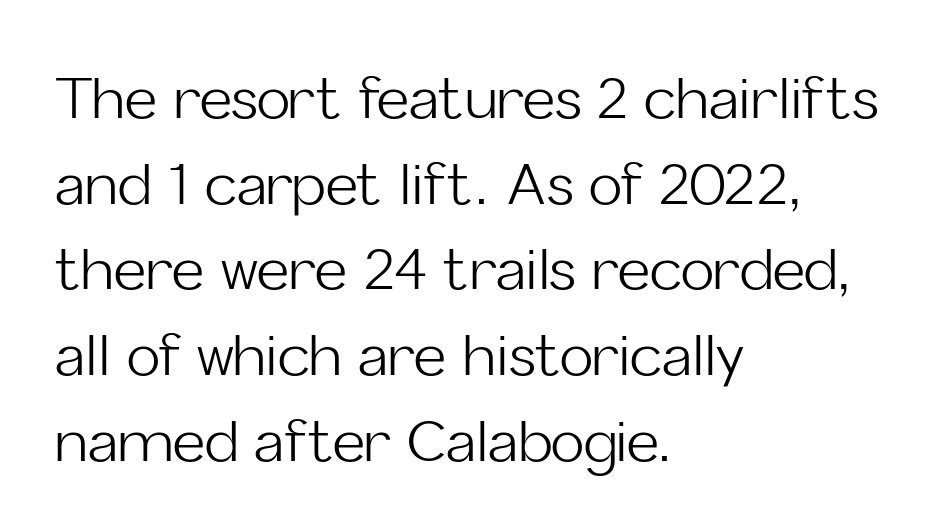
Q: Is the text bold? A: No.
Q: Is the text italic (slanted)? A: No, it is upright.
Q: Is the typeface a serif or a sans-serif typeface? A: Sans-serif.
Q: Is the text underlined? A: No.
Q: How is the paragraph aligned? A: Left-aligned.
Q: Is the spacing between letters normal or unusually wide? A: Normal.
Q: Is the spacing between lines tight, normal or loose? A: Normal.
Q: Width (condensed, normal, or wide)? A: Normal.
Q: Stroke contrast? A: Low.
Q: x-height? A: Medium.
Q: Monospaced? A: No.
